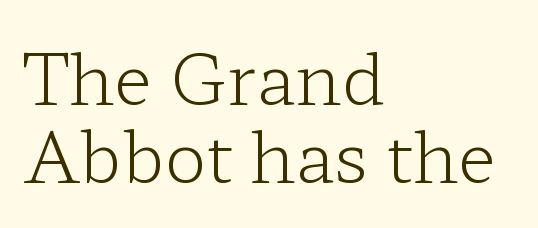
{"serif": "yes", "italic": "no", "bold": "no", "weight": "light", "width": "wide", "stroke_contrast": "low", "x_height": "medium", "monospaced": "no", "underline": "no", "align": "left", "line_spacing": "tight", "line_spacing_ratio": 1.12, "letter_spacing": "normal", "letter_spacing_em": 0.0, "glyph_px": 70}
